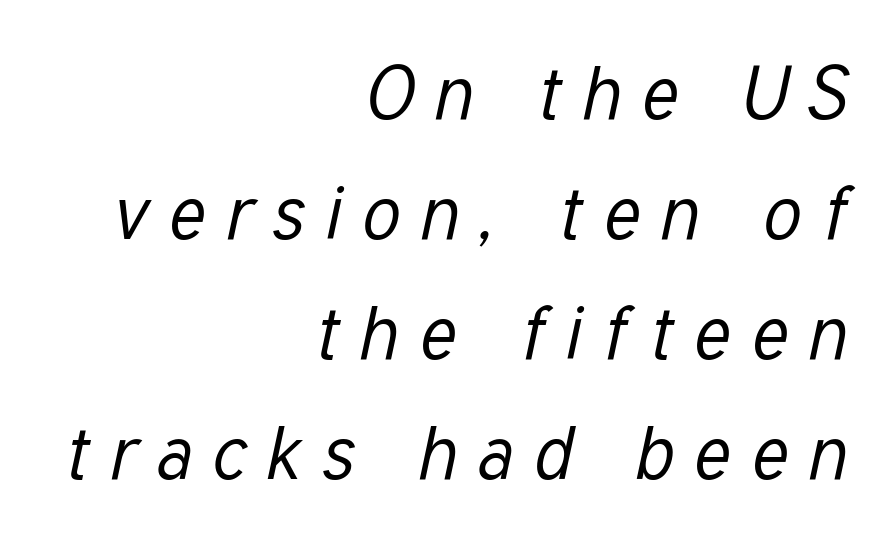
The image shows 75 px regular-weight, condensed type, italic (leaning right); set right-aligned, normal line spacing (1.6x), unusually wide letter spacing (+0.27 em), not underlined; low stroke contrast and a medium x-height.
